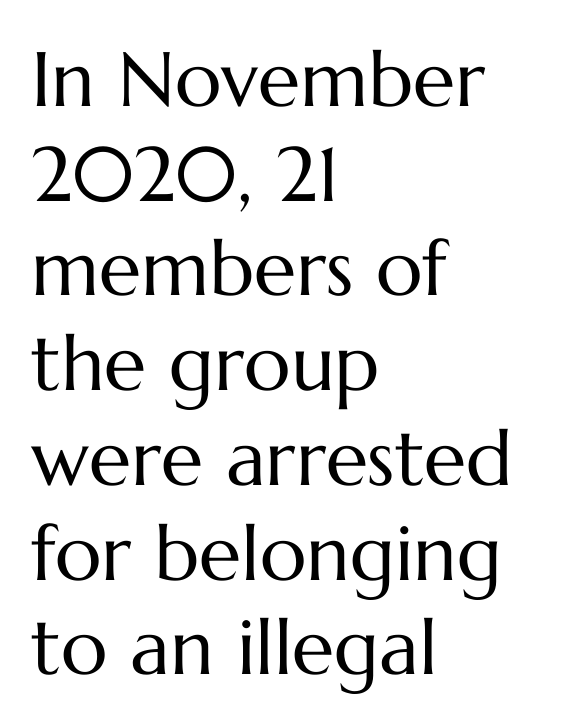
Q: Is the text bold? A: No.
Q: Is the text italic (slanted)? A: No, it is upright.
Q: Is the text underlined? A: No.
Q: How is the paragraph aligned? A: Left-aligned.
Q: Is the spacing between letters normal or unusually wide? A: Normal.
Q: Width (condensed, normal, or wide)? A: Normal.
Q: Stroke contrast? A: Medium.
Q: x-height? A: Medium.
Q: Monospaced? A: No.
